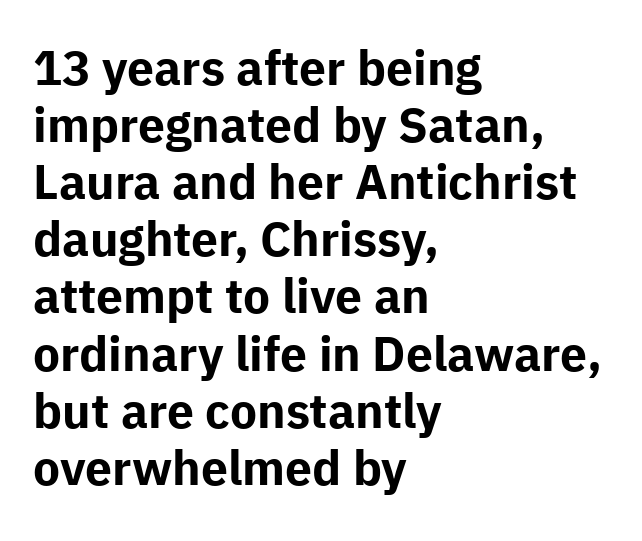
Inter-character spacing is left at the font's built-in metrics. You'd pick this weight for a headline — it's a proper bold. Which margin do the lines hug? The left one — the right edge is uneven. Has an underline been added? It has not.
